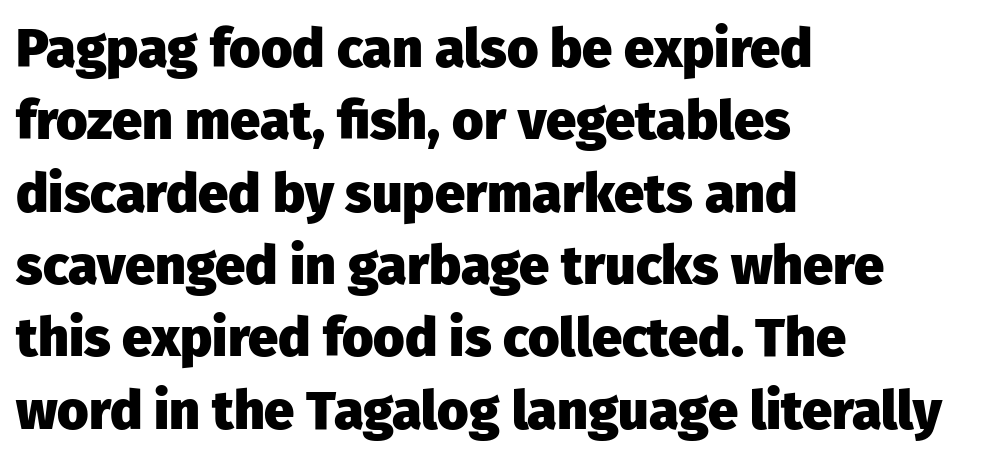
Clear beneath every line of the passage. Default kerning and tracking; the words read as compact shapes. Looks like regular typesetting: each glyph gets only the width it needs. You can tell from the bare stems that sans-serif type was used.
